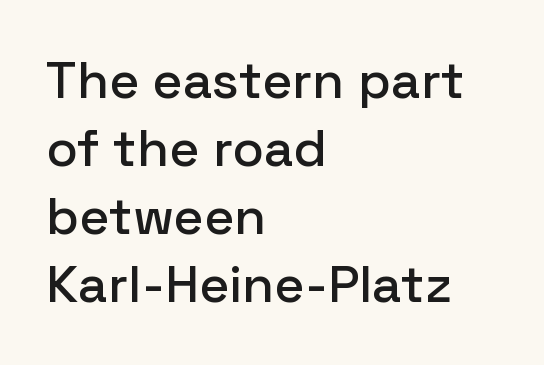
The image shows 52 px sans-serif type, upright; set left-aligned, normal line spacing (1.31x), normal letter spacing, not underlined; low stroke contrast and a medium x-height.
